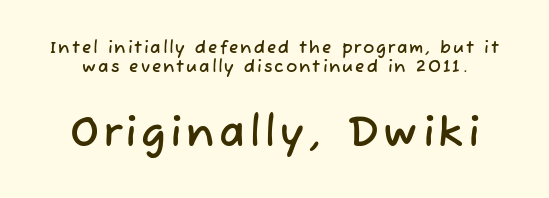
The image shows 42 px sans-serif type; set tight line spacing (1.09x), not underlined; the second (bottom) block is 2.47x larger; low stroke contrast and a medium x-height.
